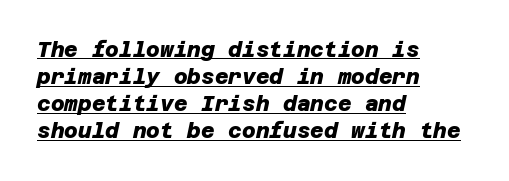
The image shows 21 px bold type; set left-aligned, normal line spacing (1.29x), normal letter spacing, underlined.
